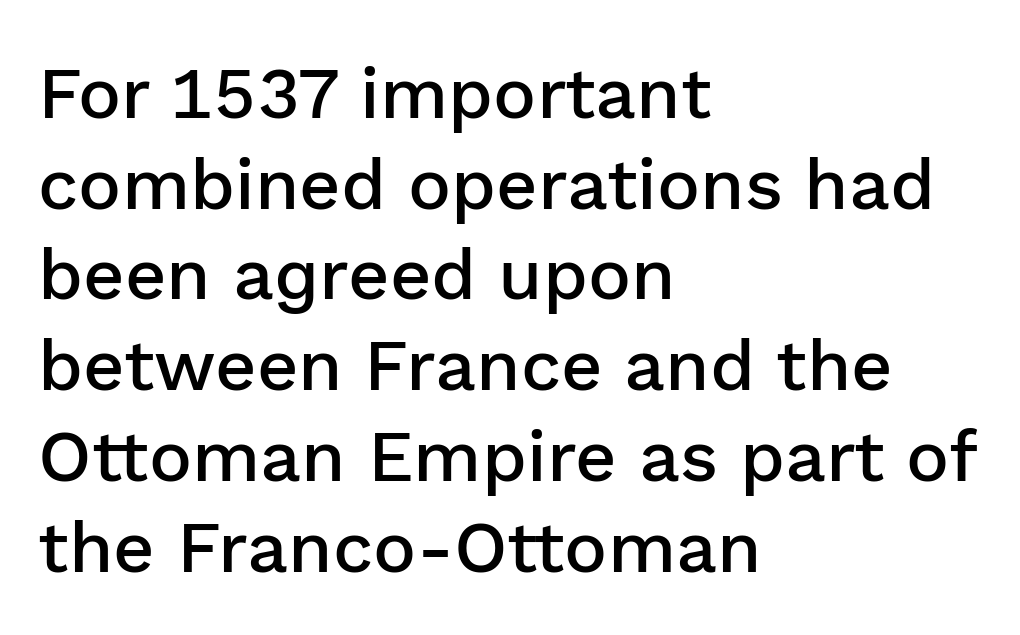
{"serif": "no", "italic": "no", "bold": "semi", "weight": "semibold", "width": "normal", "stroke_contrast": "low", "x_height": "medium", "monospaced": "no", "underline": "no", "align": "left", "line_spacing": "normal", "line_spacing_ratio": 1.26, "letter_spacing": "normal", "letter_spacing_em": 0.0, "glyph_px": 72}
